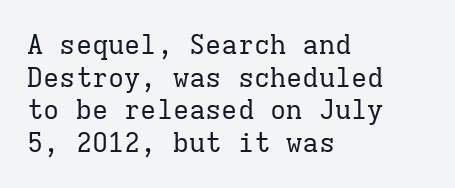
What stands out about the letter spacing? Nothing — it is the standard amount. This is not heavy type; no bold has been used. Just letters on the line, the space beneath them empty. Notice how the stems are strictly vertical — no italics here. This rendering uses left alignment, leaving the right contour irregular.
